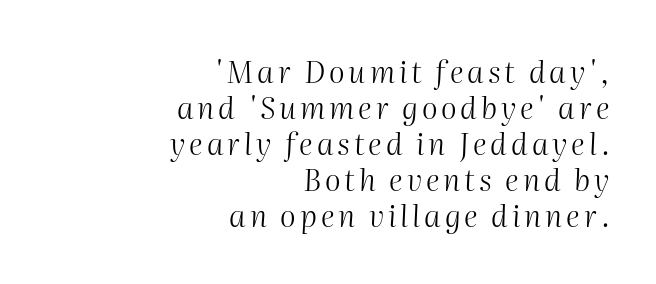
The image shows 30 px light type, italic (leaning right); set right-aligned, line spacing 1.2x, not underlined; medium stroke contrast and a medium x-height.
